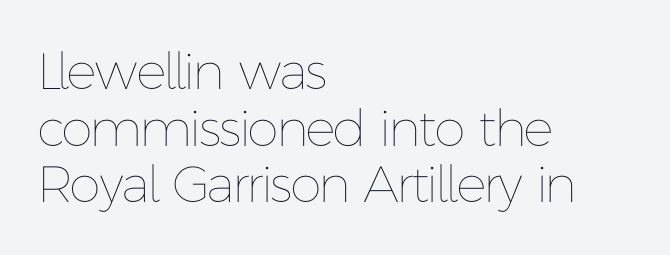
The image shows 51 px thin type, upright; set left-aligned, tight line spacing (1.11x), normal letter spacing, not underlined; low stroke contrast and a medium x-height.
